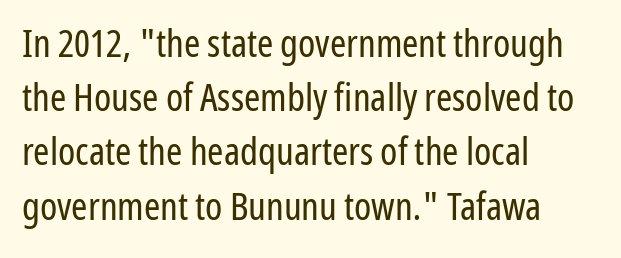
The image shows 39 px regular-weight, condensed sans-serif type, upright; set left-aligned, normal line spacing (1.39x), normal letter spacing, not underlined; low stroke contrast and a medium x-height.
